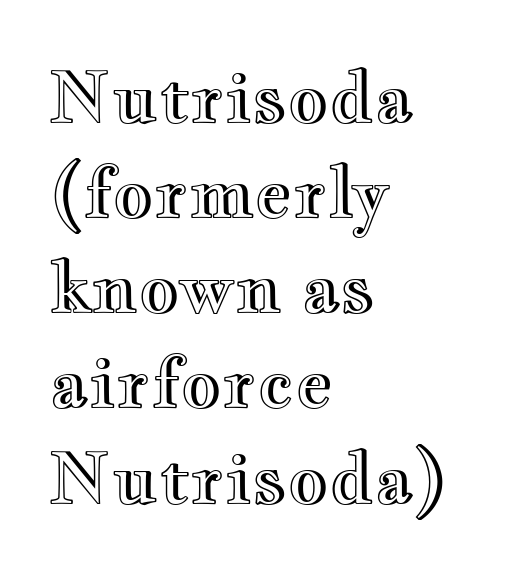
Q: Is the text italic (slanted)? A: No, it is upright.
Q: Is the text underlined? A: No.
Q: How is the paragraph aligned? A: Left-aligned.
Q: Is the spacing between letters normal or unusually wide? A: Normal.
Q: Is the spacing between lines tight, normal or loose? A: Normal.
Q: Width (condensed, normal, or wide)? A: Wide.
Q: x-height? A: Small.
Q: Monospaced? A: No.
